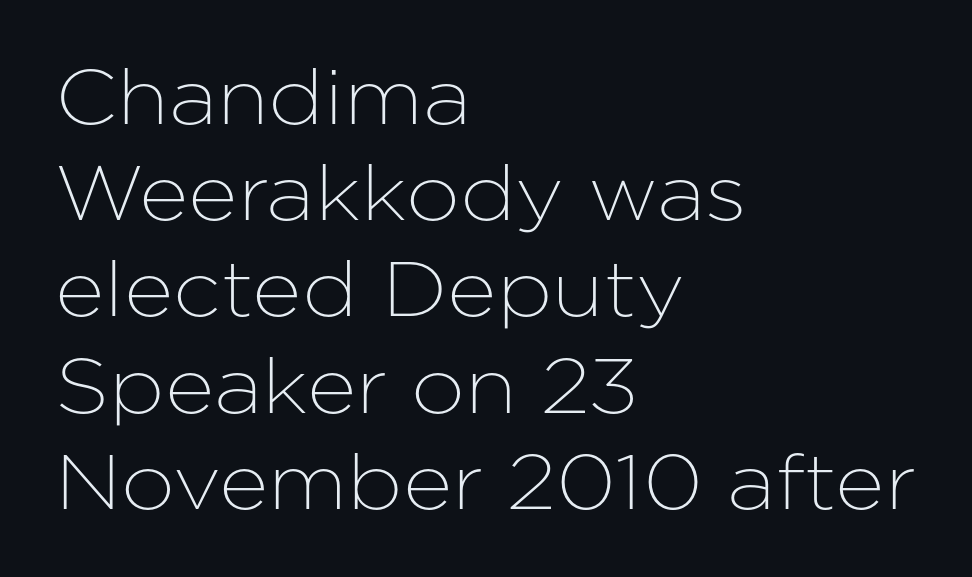
The face used here is a sans, in the tradition of grotesques and geometrics. The tracking reads as untouched default to a designer's eye. The lines in this sample share a left origin and differ only in where they stop. Clear beneath every line of the passage. Style check: upright.
